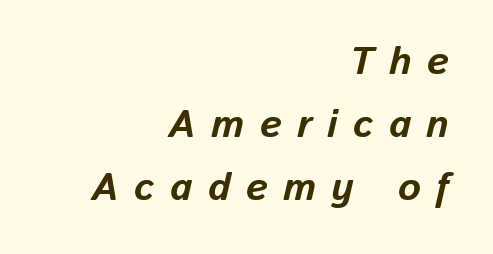
Q: Is the text bold? A: Yes.
Q: Is the text italic (slanted)? A: Yes, it leans right by about 13 degrees.
Q: Is the text underlined? A: No.
Q: How is the paragraph aligned? A: Right-aligned.
Q: Is the spacing between letters normal or unusually wide? A: Unusually wide.
Q: Is the spacing between lines tight, normal or loose? A: Normal.
Q: Width (condensed, normal, or wide)? A: Normal.
Q: Stroke contrast? A: Low.
Q: x-height? A: Medium.
Q: Monospaced? A: No.
